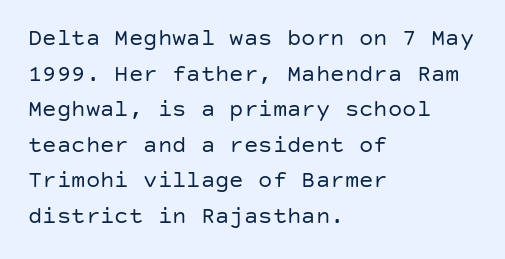
The image shows 24 px text type, upright; set left-aligned, normal line spacing (1.48x), normal letter spacing, not underlined.
